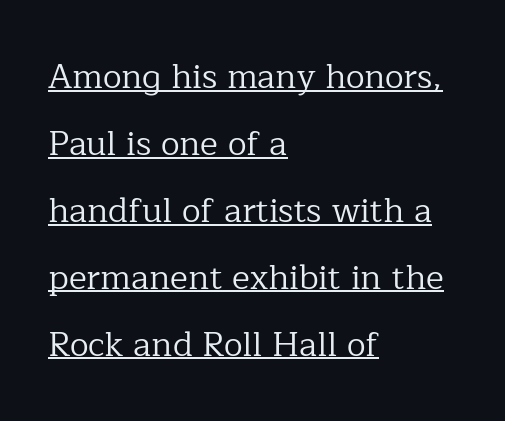
Glyph-to-glyph distance matches everyday printed text. The weight tops out at a normal text grade. The lettering stays uniformly vertical, giving the passage a roman look. Note the varied advance widths — an 'i' is clearly narrower than an 'm'. Teacher's note: observe the even left margin — that is flush-left alignment.
